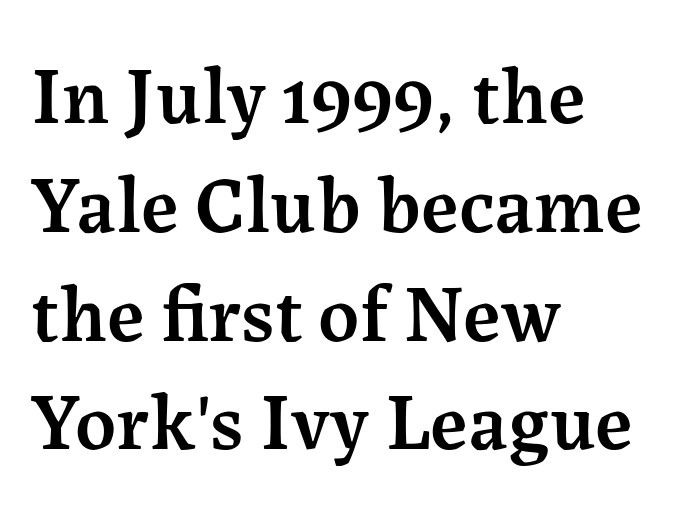
{"serif": "yes", "italic": "no", "bold": "semi", "weight": "semibold", "width": "normal", "stroke_contrast": "medium", "x_height": "medium", "monospaced": "no", "underline": "no", "align": "left", "line_spacing": "normal", "line_spacing_ratio": 1.36, "letter_spacing": "normal", "letter_spacing_em": 0.0, "glyph_px": 80}
